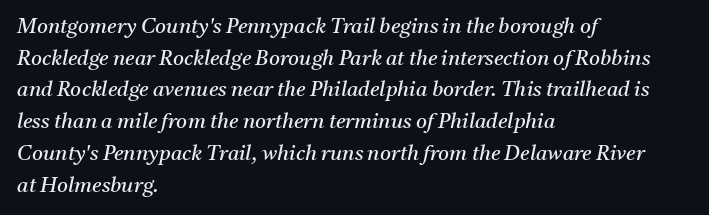
The image shows 21 px text type, italic (leaning right); set left-aligned, normal line spacing (1.51x), normal letter spacing, not underlined.
